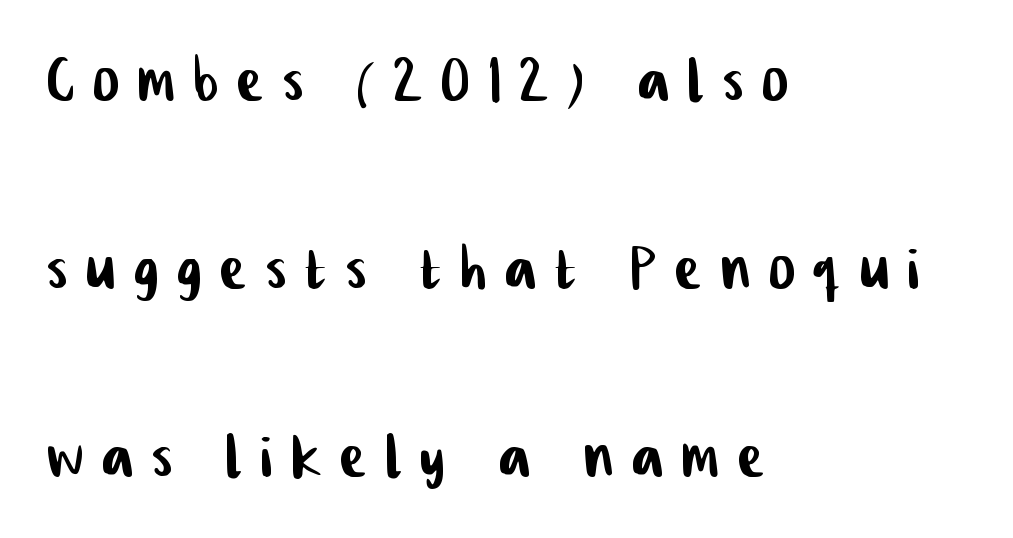
Q: Is the typeface a serif or a sans-serif typeface? A: Sans-serif.
Q: Is the text underlined? A: No.
Q: How is the paragraph aligned? A: Left-aligned.
Q: Is the spacing between letters normal or unusually wide? A: Unusually wide.
Q: Is the spacing between lines tight, normal or loose? A: Loose.
Q: Width (condensed, normal, or wide)? A: Condensed.
Q: Stroke contrast? A: Low.
Q: x-height? A: Medium.
Q: Monospaced? A: No.
